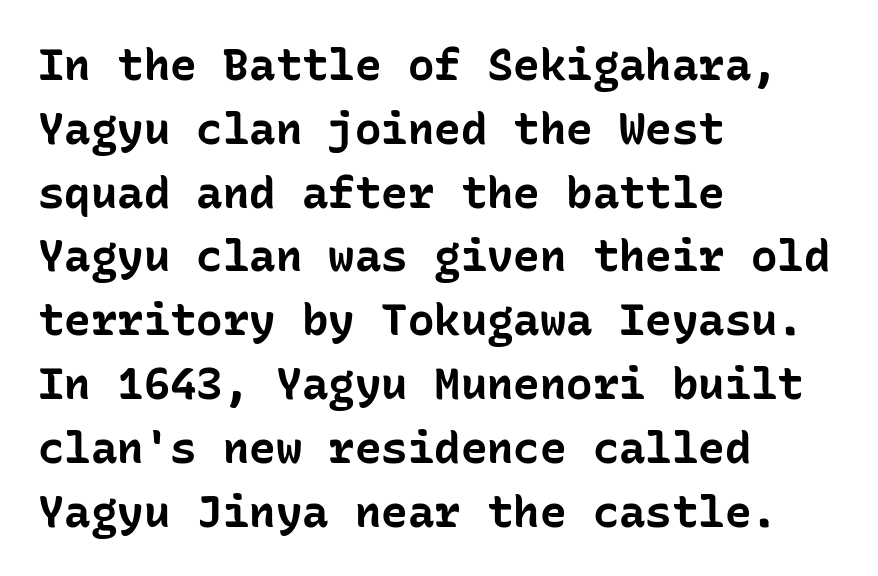
Q: Is the text bold? A: Yes.
Q: Is the text italic (slanted)? A: No, it is upright.
Q: Is the typeface a serif or a sans-serif typeface? A: Sans-serif.
Q: Is the text underlined? A: No.
Q: How is the paragraph aligned? A: Left-aligned.
Q: Is the spacing between letters normal or unusually wide? A: Normal.
Q: Is the spacing between lines tight, normal or loose? A: Normal.
Q: Width (condensed, normal, or wide)? A: Normal.
Q: Stroke contrast? A: Low.
Q: x-height? A: Medium.
Q: Monospaced? A: Yes.
